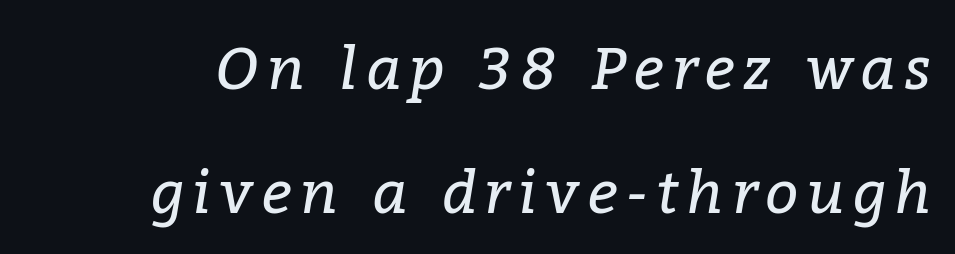
{"serif": "yes", "italic": "yes", "lean": "right", "slant_degrees": 9, "bold": "no", "weight": "regular", "width": "normal", "stroke_contrast": "low", "x_height": "medium", "monospaced": "no", "underline": "no", "line_spacing": "loose", "line_spacing_ratio": 2.11, "glyph_px": 59}
